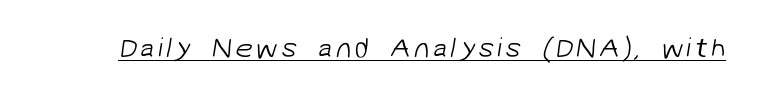
Q: Is the text bold? A: No.
Q: Is the typeface a serif or a sans-serif typeface? A: Sans-serif.
Q: Is the text underlined? A: Yes.
Q: Width (condensed, normal, or wide)? A: Normal.
Q: Stroke contrast? A: Low.
Q: x-height? A: Medium.
Q: Monospaced? A: No.
